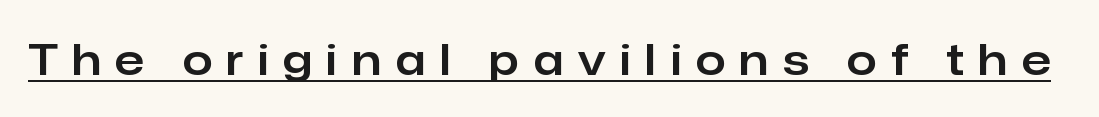
Q: Is the text italic (slanted)? A: No, it is upright.
Q: Is the typeface a serif or a sans-serif typeface? A: Sans-serif.
Q: Is the text underlined? A: Yes.
Q: Is the spacing between letters normal or unusually wide? A: Unusually wide.
Q: Width (condensed, normal, or wide)? A: Normal.
Q: Stroke contrast? A: Low.
Q: x-height? A: Medium.
Q: Monospaced? A: No.
